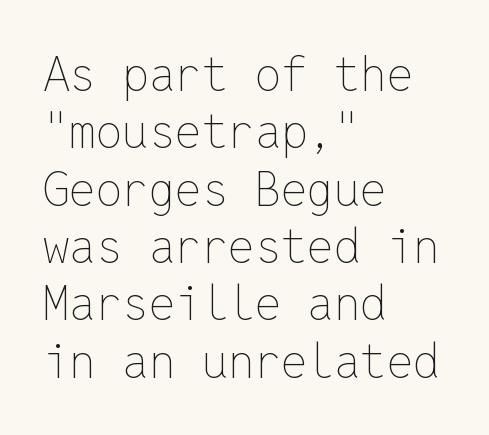
The image shows 47 px thin type, upright, monospaced; set left-aligned, line spacing 1.22x, normal letter spacing, not underlined; low stroke contrast and a medium x-height.
